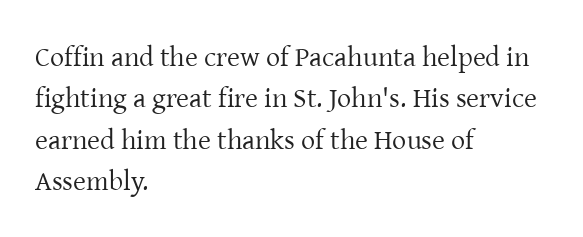
Q: Is the text bold? A: No.
Q: Is the text italic (slanted)? A: No, it is upright.
Q: Is the typeface a serif or a sans-serif typeface? A: Serif.
Q: Is the text underlined? A: No.
Q: How is the paragraph aligned? A: Left-aligned.
Q: Is the spacing between letters normal or unusually wide? A: Normal.
Q: Is the spacing between lines tight, normal or loose? A: Normal.
Q: Width (condensed, normal, or wide)? A: Normal.
Q: Stroke contrast? A: Low.
Q: x-height? A: Medium.
Q: Monospaced? A: No.
